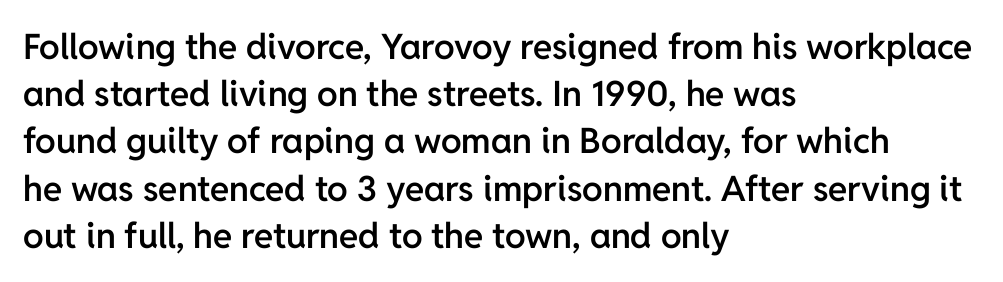
A typesetter would call this leading conventional body-copy spacing. Typeset ragged right — the left edge is the straight one. Examine the stroke ends and you'll find no serifs. The area under the type is left untouched. The letterforms sit shoulder to shoulder at normal distance.
